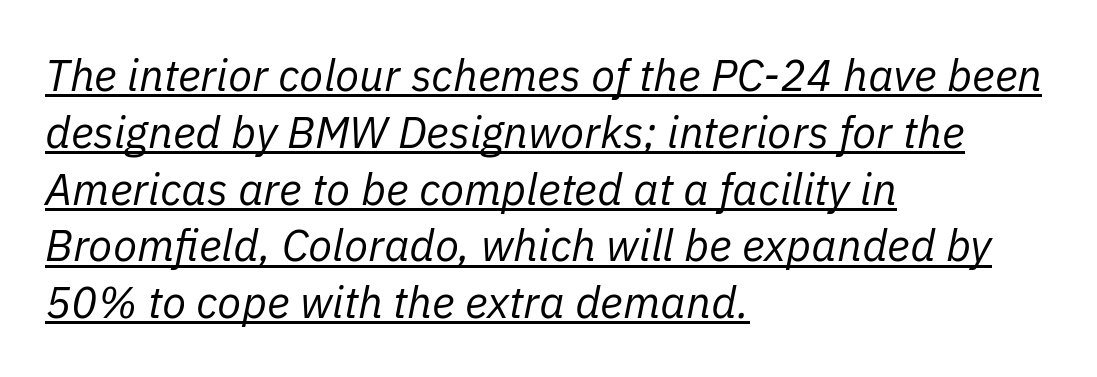
The image shows 44 px regular-weight type, italic (leaning right); set left-aligned, normal line spacing (1.29x), normal letter spacing, underlined; low stroke contrast and a medium x-height.
